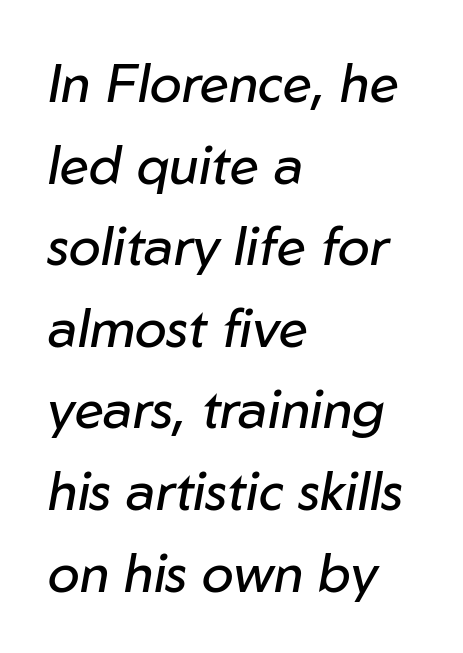
Has an underline been added? It has not. Spacing verdict: proportional, widths tailored to each character. The face looks like a standard text weight, possibly lighter. Caption: standard tracking, unaltered. Short and long lines alike share a common starting point at left. When letters slant like this, we call the style italic.
